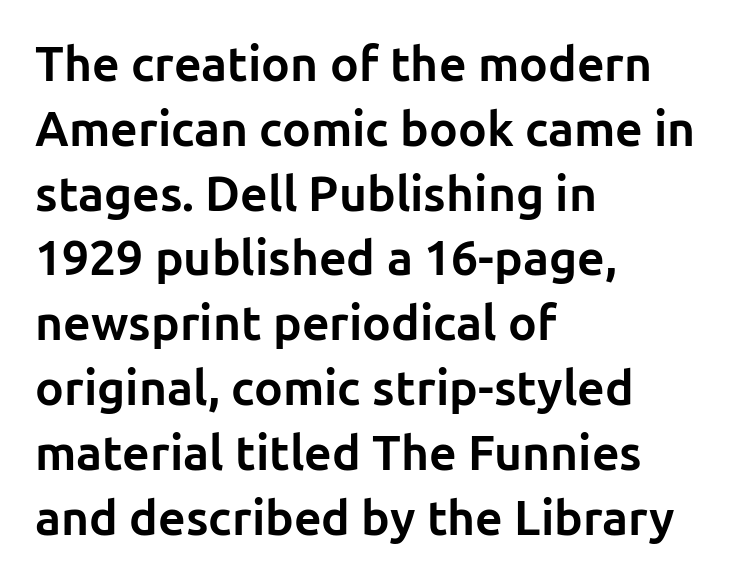
{"serif": "no", "italic": "no", "bold": "yes", "weight": "bold", "width": "normal", "stroke_contrast": "low", "x_height": "medium", "monospaced": "no", "underline": "no", "align": "left", "line_spacing": "normal", "line_spacing_ratio": 1.35, "letter_spacing": "normal", "letter_spacing_em": 0.0, "glyph_px": 48}
